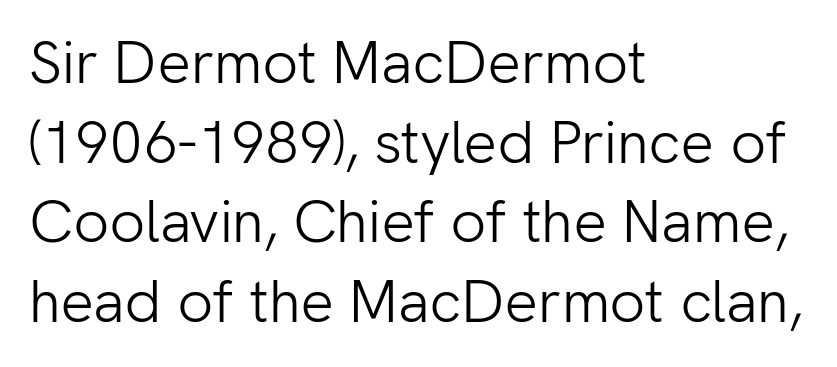
The line texture is even and compact thanks to regular tracking. Posture: vertical. Varying glyph widths throughout — classic text-font behaviour. Summary of vertical rhythm: regular, with standard interline spacing.
